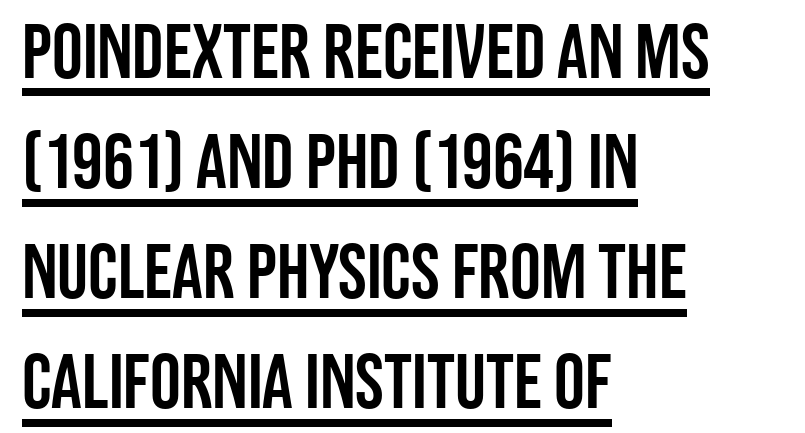
Q: Is the text italic (slanted)? A: No, it is upright.
Q: Is the typeface a serif or a sans-serif typeface? A: Sans-serif.
Q: Is the text underlined? A: Yes.
Q: How is the paragraph aligned? A: Left-aligned.
Q: Is the spacing between letters normal or unusually wide? A: Normal.
Q: Is the spacing between lines tight, normal or loose? A: Normal.
Q: Width (condensed, normal, or wide)? A: Condensed.
Q: Stroke contrast? A: Low.
Q: x-height? A: Large.
Q: Monospaced? A: No.
